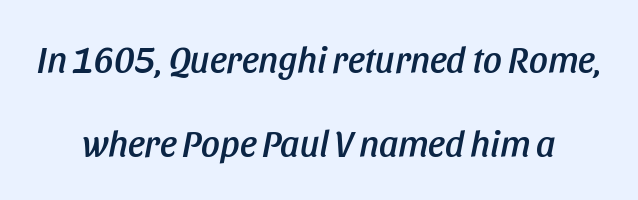
Q: Is the text italic (slanted)? A: Yes, it leans right by about 11 degrees.
Q: Is the text underlined? A: No.
Q: How is the paragraph aligned? A: Centered.
Q: Is the spacing between letters normal or unusually wide? A: Normal.
Q: Is the spacing between lines tight, normal or loose? A: Loose.
Q: Width (condensed, normal, or wide)? A: Condensed.
Q: Stroke contrast? A: Low.
Q: x-height? A: Large.
Q: Monospaced? A: No.
